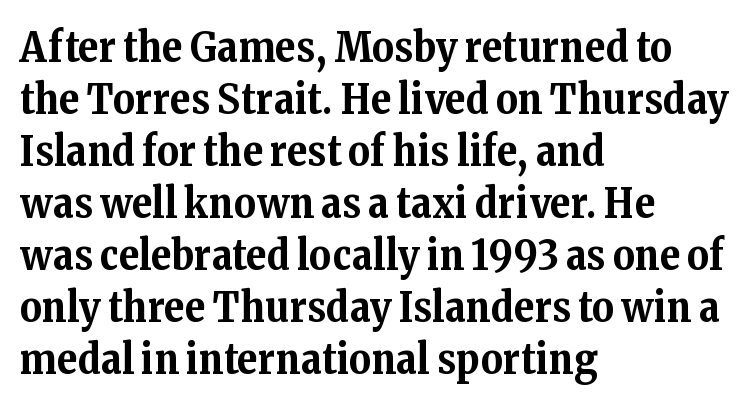
Heavy-handed strokes throughout: this text is bold. These lines are rendered in a variable-pitch font. The characters display serif detailing at their extremities. A roman cut, with each character standing at attention.
